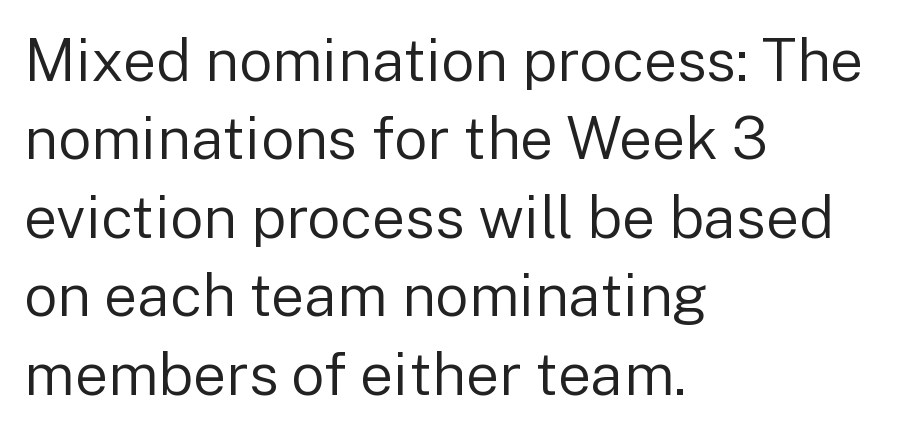
{"serif": "no", "italic": "no", "bold": "no", "weight": "regular", "width": "normal", "stroke_contrast": "low", "x_height": "medium", "monospaced": "no", "underline": "no", "align": "left", "line_spacing": "normal", "line_spacing_ratio": 1.33, "letter_spacing": "normal", "letter_spacing_em": 0.0, "glyph_px": 59}
